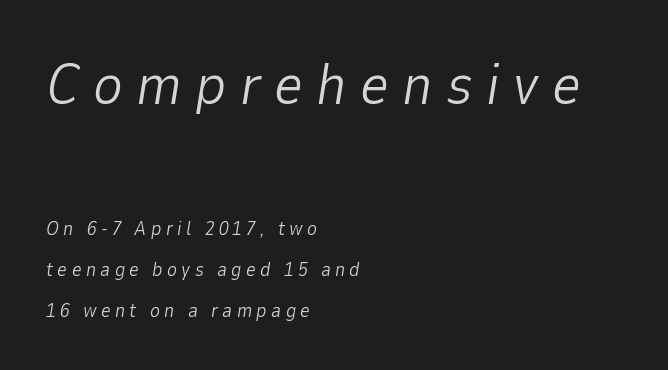
{"italic": "yes", "lean": "right", "slant_degrees": 9, "bold": "no", "weight": "light", "width": "normal", "stroke_contrast": "low", "x_height": "medium", "monospaced": "no", "underline": "no", "align": "left", "line_spacing": "loose", "line_spacing_ratio": 2.16, "letter_spacing": "wide", "letter_spacing_em": 0.23, "larger_block": "first", "size_ratio": 3.0, "glyph_px": 57}
